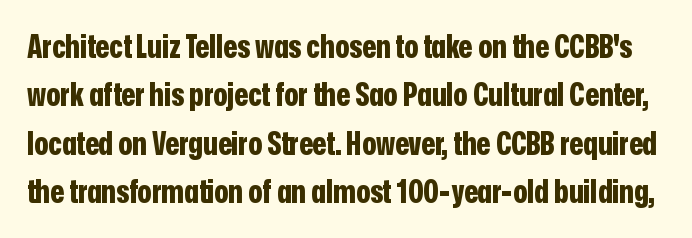
Q: Is the text bold? A: Yes.
Q: Is the text italic (slanted)? A: No, it is upright.
Q: Is the typeface a serif or a sans-serif typeface? A: Sans-serif.
Q: Is the text underlined? A: No.
Q: Is the spacing between letters normal or unusually wide? A: Normal.
Q: Is the spacing between lines tight, normal or loose? A: Normal.
Q: Width (condensed, normal, or wide)? A: Condensed.
Q: Stroke contrast? A: Low.
Q: x-height? A: Medium.
Q: Monospaced? A: No.
